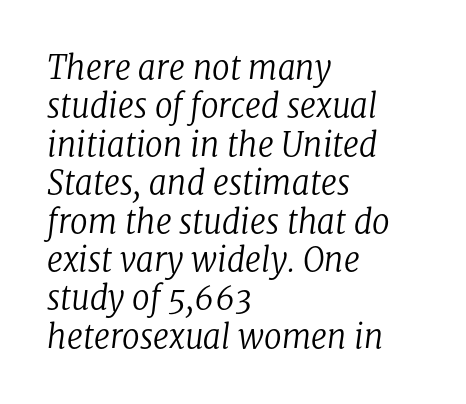
Q: Is the text bold? A: No.
Q: Is the text italic (slanted)? A: Yes, it leans right by about 8 degrees.
Q: Is the typeface a serif or a sans-serif typeface? A: Serif.
Q: Is the text underlined? A: No.
Q: How is the paragraph aligned? A: Left-aligned.
Q: Is the spacing between letters normal or unusually wide? A: Normal.
Q: Width (condensed, normal, or wide)? A: Normal.
Q: Stroke contrast? A: Low.
Q: x-height? A: Medium.
Q: Monospaced? A: No.
